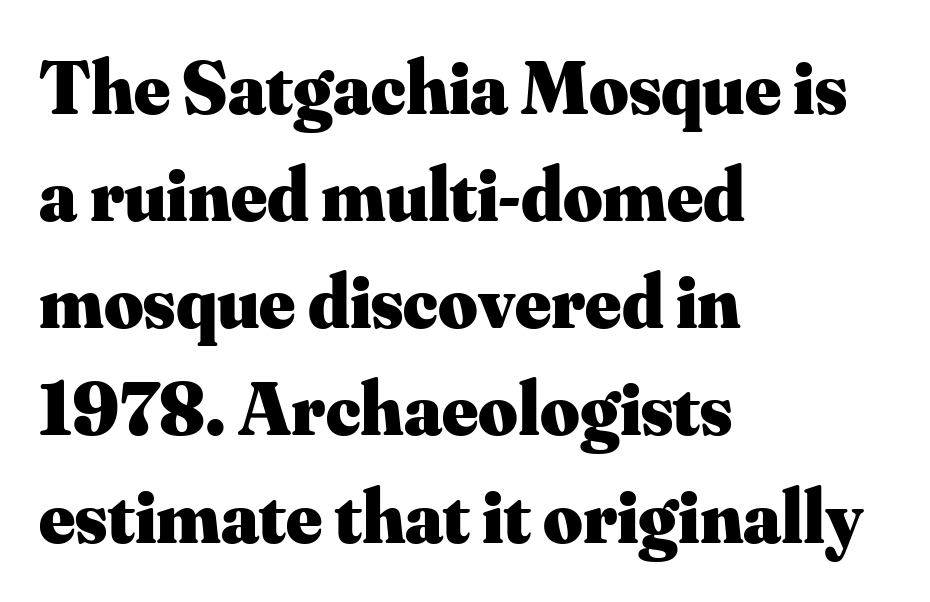
The typeface chosen for these lines features serifs. Style check: upright. Letter spacing: default. The paragraph has a hard left edge and a soft right edge.
